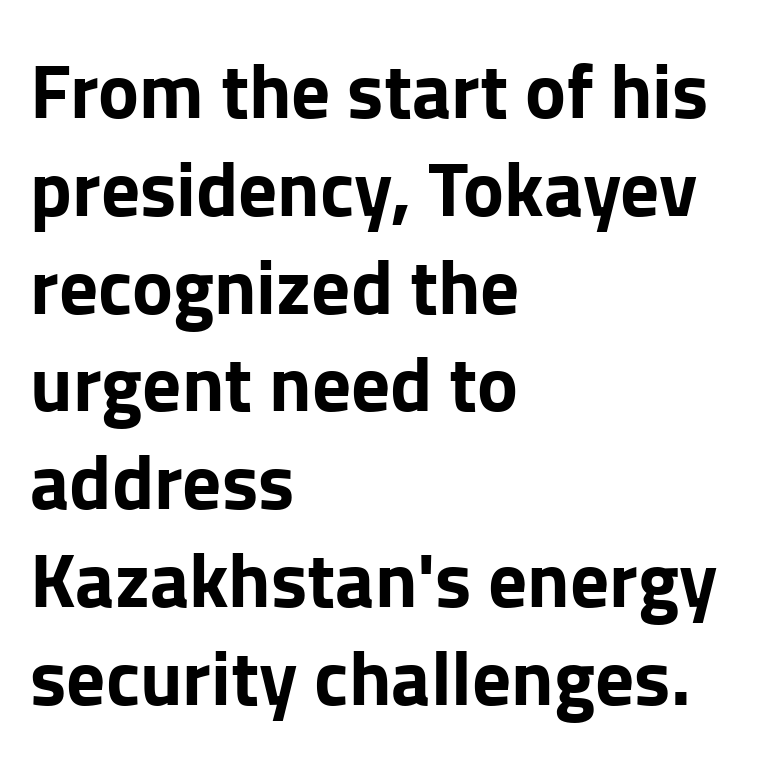
{"serif": "no", "italic": "no", "bold": "yes", "weight": "bold", "width": "normal", "stroke_contrast": "low", "x_height": "medium", "monospaced": "no", "underline": "no", "align": "left", "line_spacing": "normal", "line_spacing_ratio": 1.27, "letter_spacing": "normal", "letter_spacing_em": 0.0, "glyph_px": 77}
